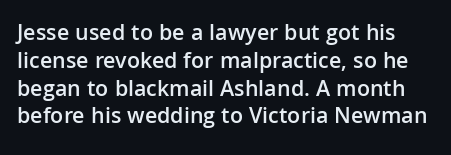
{"italic": "no", "bold": "semi", "underline": "no", "line_spacing_ratio": 1.21, "letter_spacing": "normal", "letter_spacing_em": 0.0, "glyph_px": 23}
